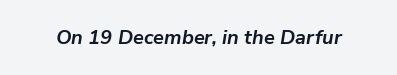
The image shows 20 px bold type, italic (leaning right); set normal letter spacing, not underlined.
